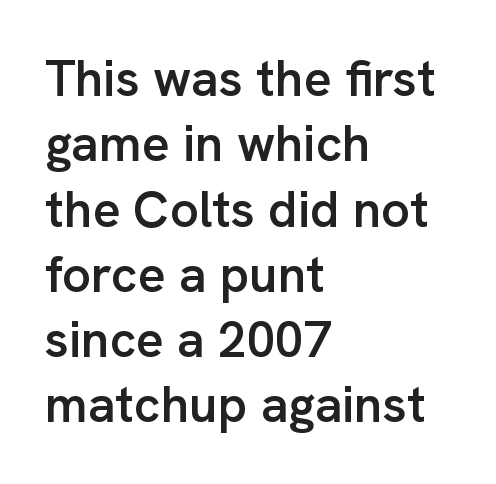
The type is set solid horizontally, with unmodified tracking. The space beneath each line is pristine and unruled. Every stem runs plumb, perpendicular to the baseline. Type style note: lacks serifs. Evenly set lines give the paragraph a standard silhouette. The sample has been set in demibold, a notch under bold.
